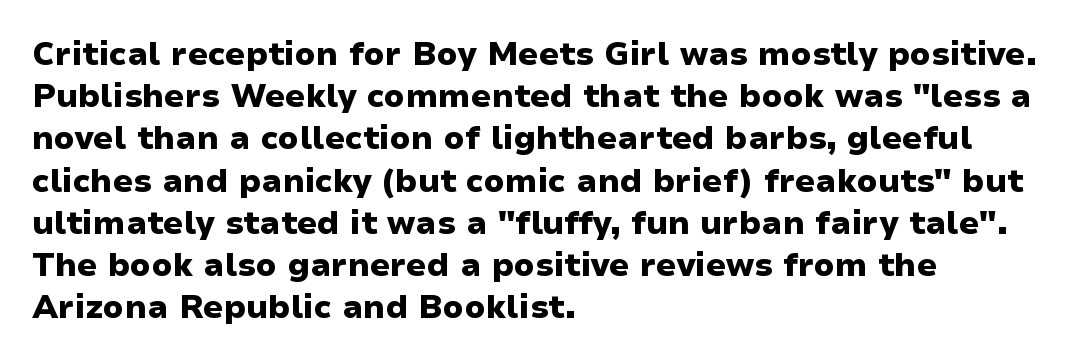
{"serif": "no", "italic": "no", "bold": "yes", "weight": "heavy", "width": "wide", "stroke_contrast": "low", "x_height": "medium", "monospaced": "no", "underline": "no", "align": "left", "line_spacing": "normal", "line_spacing_ratio": 1.32, "letter_spacing": "normal", "letter_spacing_em": 0.0, "glyph_px": 32}
